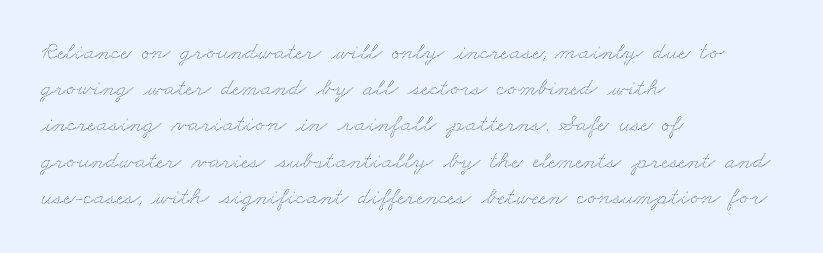
The face used here is rendered with its standard letterfit. Regarding leading, the lines here are spaced in the standard way. Visually the block forms a straight wall on the left and a jagged coastline on the right. The words here are not underlined.
